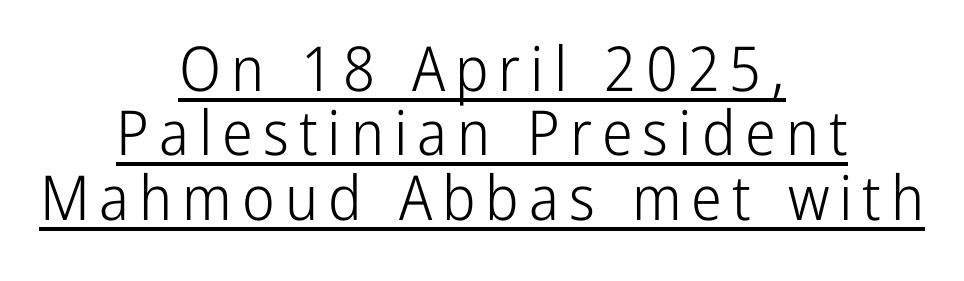
The image shows 62 px light, condensed sans-serif type, upright; set centered, tight line spacing (1.04x), underlined; low stroke contrast and a medium x-height.
